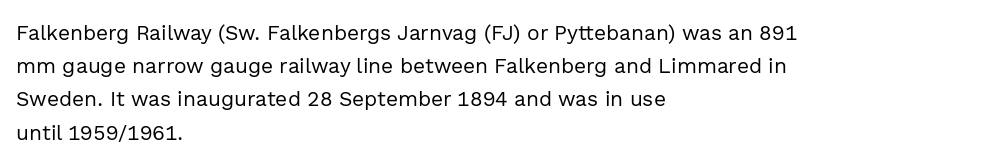
The image shows 21 px text type, upright; set left-aligned, normal line spacing (1.58x), normal letter spacing, not underlined.
